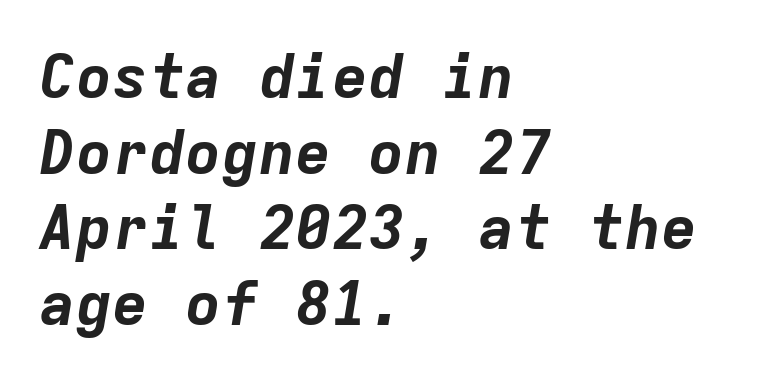
{"italic": "yes", "lean": "right", "slant_degrees": 9, "bold": "yes", "weight": "bold", "width": "normal", "stroke_contrast": "low", "x_height": "medium", "monospaced": "yes", "underline": "no", "align": "left", "line_spacing_ratio": 1.24, "letter_spacing": "normal", "letter_spacing_em": 0.0, "glyph_px": 61}
